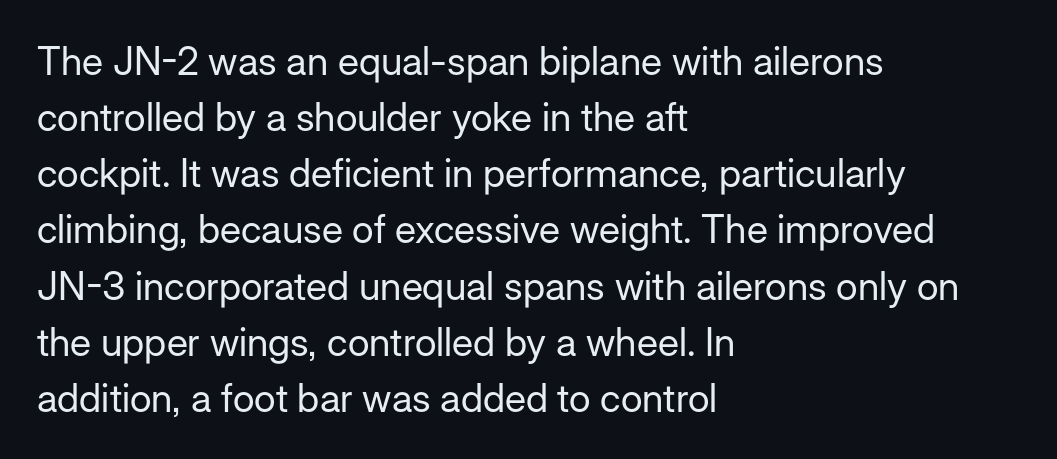
The image shows 39 px regular-weight sans-serif type, upright; set left-aligned, normal line spacing (1.44x), normal letter spacing, not underlined; low stroke contrast and a medium x-height.
